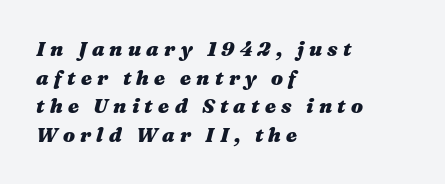
{"italic": "yes", "lean": "right", "slant_degrees": 16, "bold": "yes", "underline": "no", "align": "left", "line_spacing": "normal", "line_spacing_ratio": 1.43, "letter_spacing": "wide", "letter_spacing_em": 0.26, "glyph_px": 20}
